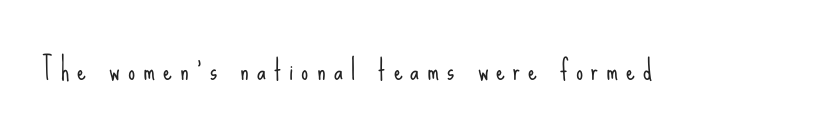
Q: Is the text bold? A: No.
Q: Is the text italic (slanted)? A: No, it is upright.
Q: Is the typeface a serif or a sans-serif typeface? A: Sans-serif.
Q: Is the text underlined? A: No.
Q: Is the spacing between letters normal or unusually wide? A: Unusually wide.
Q: Width (condensed, normal, or wide)? A: Condensed.
Q: Stroke contrast? A: Low.
Q: x-height? A: Small.
Q: Monospaced? A: No.
